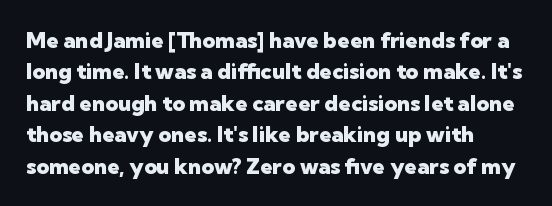
Q: Is the text bold? A: Yes.
Q: Is the text italic (slanted)? A: No, it is upright.
Q: Is the text underlined? A: No.
Q: How is the paragraph aligned? A: Left-aligned.
Q: Is the spacing between letters normal or unusually wide? A: Normal.
Q: Is the spacing between lines tight, normal or loose? A: Normal.
